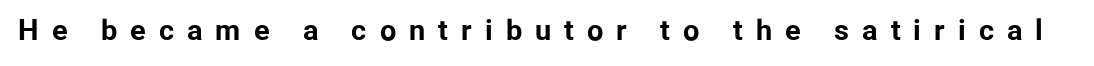
The image shows 29 px bold sans-serif type, upright; set unusually wide letter spacing (+0.45 em), not underlined; low stroke contrast and a medium x-height.
